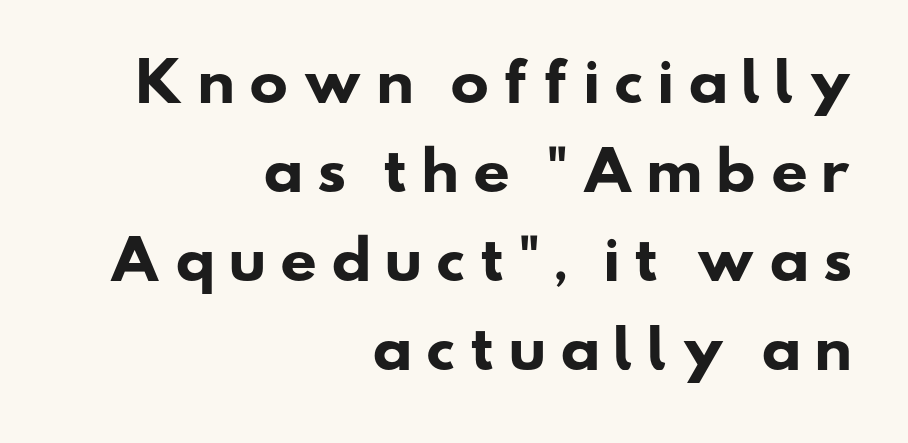
The image shows 52 px heavy, wide sans-serif type; set right-aligned, line spacing 1.71x, unusually wide letter spacing (+0.24 em), not underlined; low stroke contrast and a small x-height.
